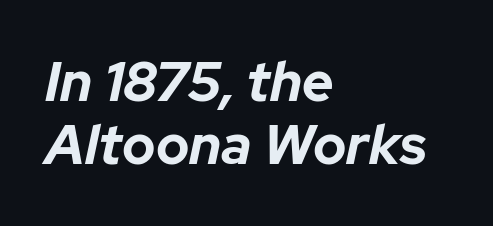
This block would grow much taller if given ordinary leading; it's compressed now. The typography opts for an oblique posture over an upright one. The rendering keeps characters at their native spacing. Set as a true bold cut, around the 700 mark. Nobody drew a line under any word here.
